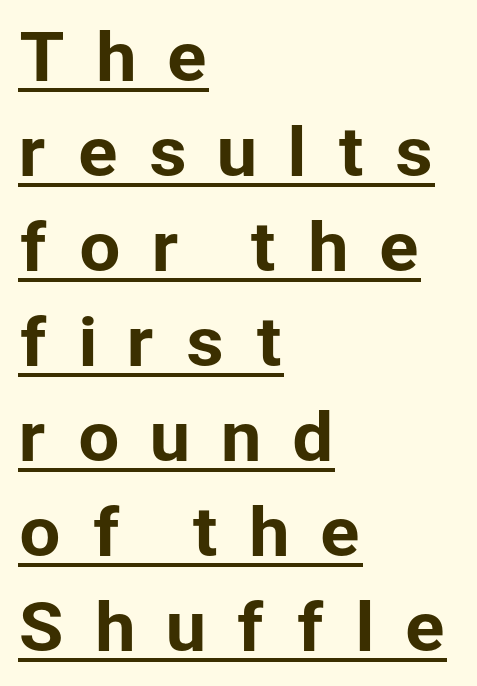
Check the space under the baseline: a stroke is drawn there. If you measured baseline to baseline, you'd find a middling distance. Look at the bottom of the vertical strokes: they stop flat, with no serifs. Left-aligned paragraph, ragged on the right. The letters advance in unequal steps, a hallmark of proportional type. In terms of letterspacing, this is a distinctly airy, spread setting.
